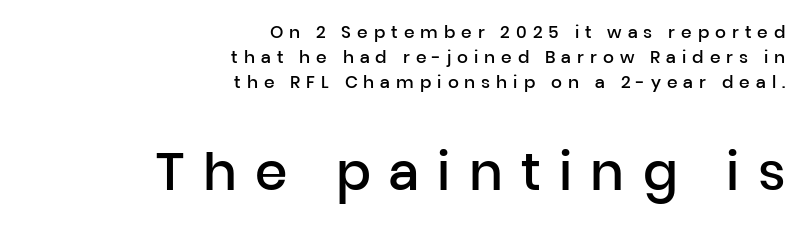
The image shows 52 px semibold sans-serif type, upright; set right-aligned, normal line spacing (1.47x), unusually wide letter spacing (+0.35 em), not underlined; the second (bottom) block is 3.06x larger; low stroke contrast and a medium x-height.
